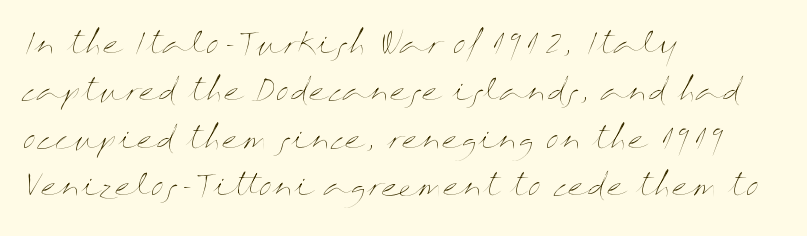
A light-to-regular cut is what we see here. Just letters on the line, the space beneath them empty. If you drew a ruler down the left edge, every line would touch it. You could not count columns in this text — the font is proportionally spaced. How would I describe the line gaps? Plain and ordinary. Is the letter spacing exaggerated? No — it looks like the ordinary default.
